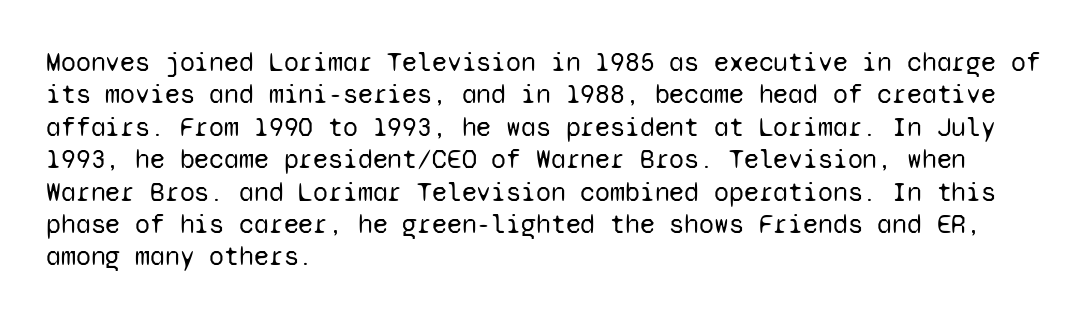
Q: Is the text bold? A: No.
Q: Is the text italic (slanted)? A: No, it is upright.
Q: Is the text underlined? A: No.
Q: How is the paragraph aligned? A: Left-aligned.
Q: Is the spacing between letters normal or unusually wide? A: Normal.
